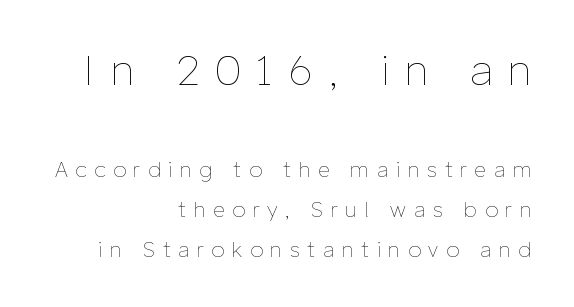
Weight: not bold — regular or lighter. Every stem runs plumb, perpendicular to the baseline. Leading: increased. These two chunks differ in scale, with the top chunk taking the larger measure. A typesetter would call this heavily tracked-out type. Note the varied advance widths — an 'i' is clearly narrower than an 'm'.
